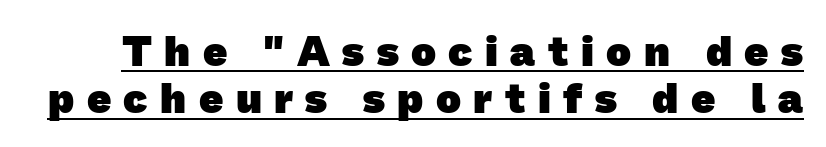
What decoration does the sample have? An underline. Notice how descenders almost collide with the ascenders below — that's tight leading. The tracking reads as deliberately expanded to a designer's eye. Strong, thick strokes mark this as bold type.
